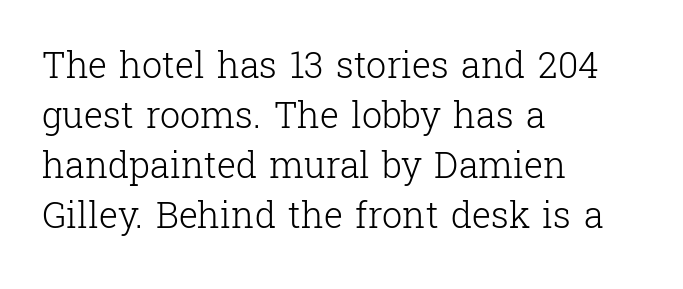
The image shows 36 px light serif type, upright; set left-aligned, normal line spacing (1.39x), normal letter spacing, not underlined; low stroke contrast and a medium x-height.
